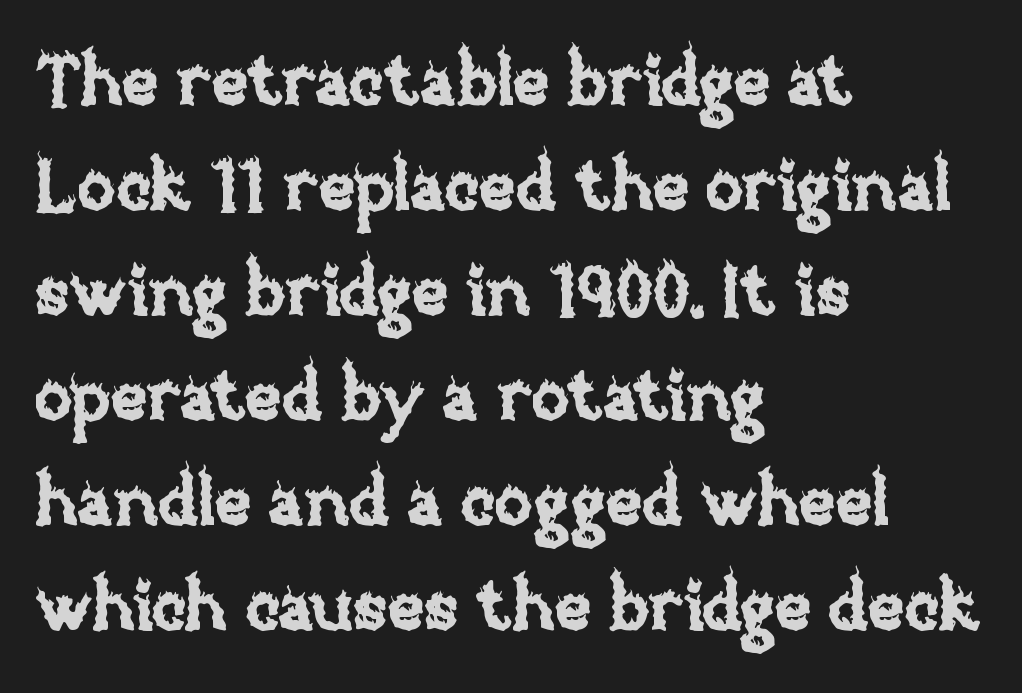
In terms of posture, this sample is upright. Here the designer chose a conventional face with non-uniform glyph widths. Underline: absent. A typesetter would call this leading conventional body-copy spacing.
